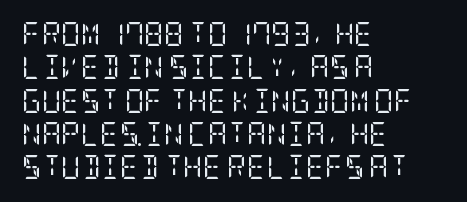
The image shows 24 px text type, upright; set left-aligned, normal line spacing (1.39x), normal letter spacing, not underlined.
